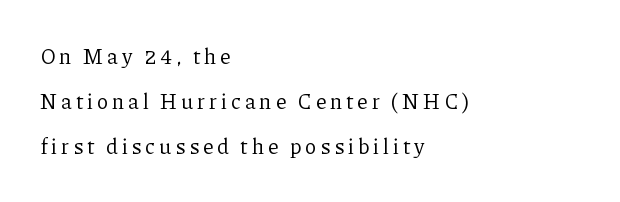
Casual observation: everything's shoved over to the left. Notice the wide empty band between every row — that's loose leading. The strokes carry an ordinary text weight at most. Ordinary non-slanted type is in use.
